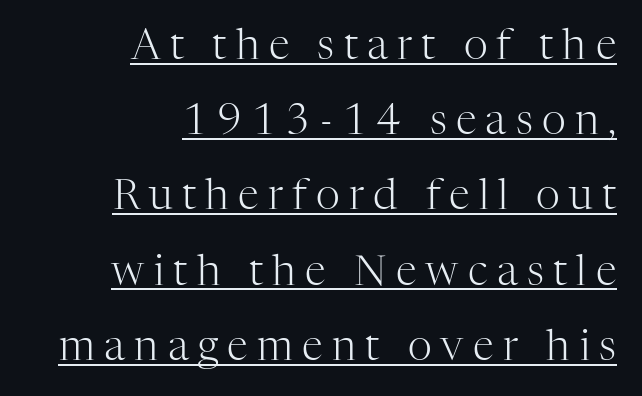
The image shows 42 px light serif type, upright; set right-aligned, line spacing 1.79x, unusually wide letter spacing (+0.22 em), underlined; high stroke contrast and a medium x-height.
